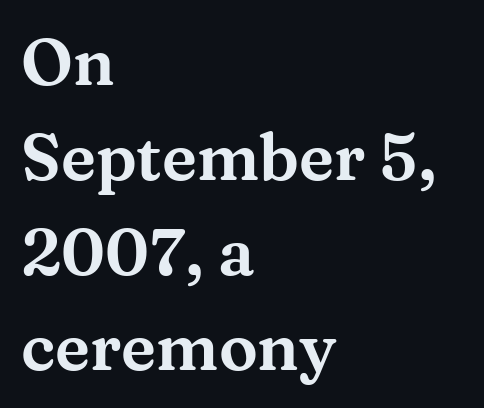
Here the designer chose a conventional face with non-uniform glyph widths. The block of text has a typical density, with ordinary space between rows. Style check: upright. Type style note: has serifs. Underlining? Definitely not there. Between one letter and the next there's only the usual sliver of space.
